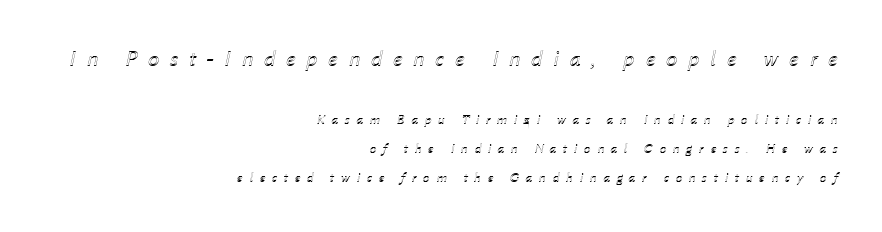
{"italic": "yes", "lean": "right", "slant_degrees": 12, "underline": "no", "align": "right", "line_spacing": "loose", "line_spacing_ratio": 2.08, "letter_spacing": "wide", "letter_spacing_em": 0.46, "larger_block": "first", "size_ratio": 1.64, "glyph_px": 23}
